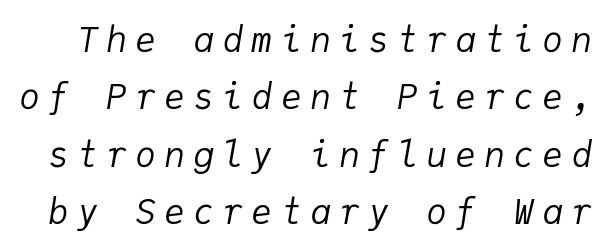
Q: Is the text bold? A: No.
Q: Is the text italic (slanted)? A: Yes, it leans right by about 9 degrees.
Q: Is the text underlined? A: No.
Q: Is the spacing between letters normal or unusually wide? A: Unusually wide.
Q: Is the spacing between lines tight, normal or loose? A: Normal.
Q: Width (condensed, normal, or wide)? A: Normal.
Q: Stroke contrast? A: Low.
Q: x-height? A: Medium.
Q: Monospaced? A: Yes.
